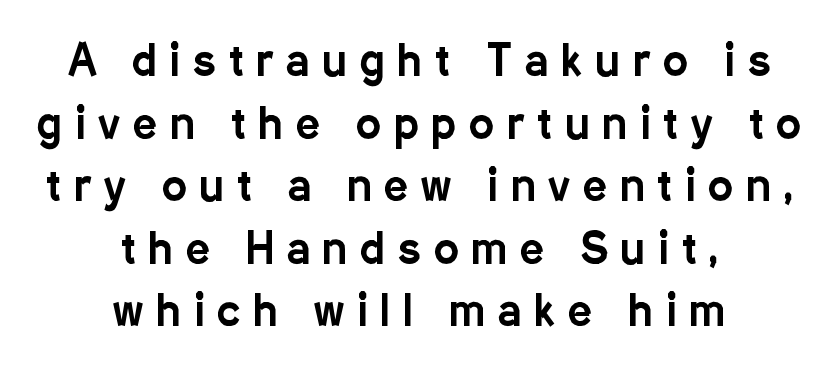
Reading down the block, each line starts at a different indent, mirrored at its end. The type sits square on the baseline with zero lean. Character widths vary here, with narrow letters taking less room than wide ones. Rule under the text: the space is simply empty.
